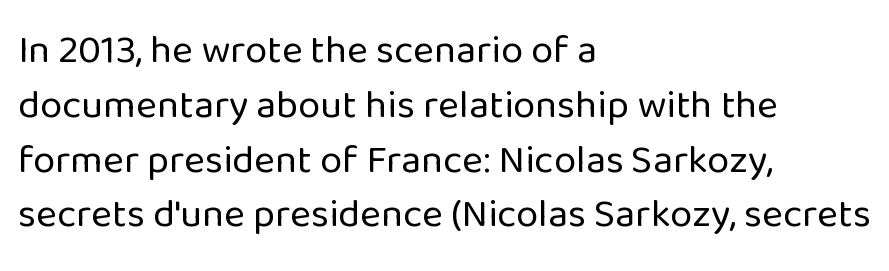
Q: Is the text bold? A: No.
Q: Is the text italic (slanted)? A: No, it is upright.
Q: Is the typeface a serif or a sans-serif typeface? A: Sans-serif.
Q: Is the text underlined? A: No.
Q: How is the paragraph aligned? A: Left-aligned.
Q: Is the spacing between letters normal or unusually wide? A: Normal.
Q: Is the spacing between lines tight, normal or loose? A: Normal.
Q: Width (condensed, normal, or wide)? A: Normal.
Q: Stroke contrast? A: Low.
Q: x-height? A: Medium.
Q: Monospaced? A: No.
